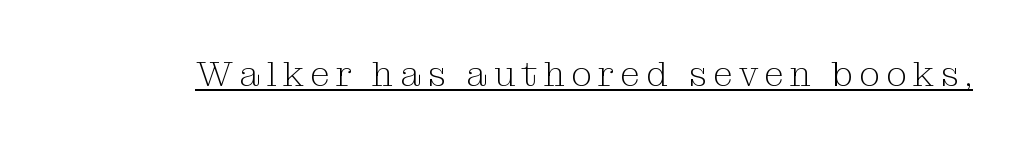
Q: Is the text bold? A: No.
Q: Is the text italic (slanted)? A: No, it is upright.
Q: Is the typeface a serif or a sans-serif typeface? A: Serif.
Q: Is the text underlined? A: Yes.
Q: Width (condensed, normal, or wide)? A: Normal.
Q: Stroke contrast? A: Medium.
Q: x-height? A: Medium.
Q: Monospaced? A: No.
